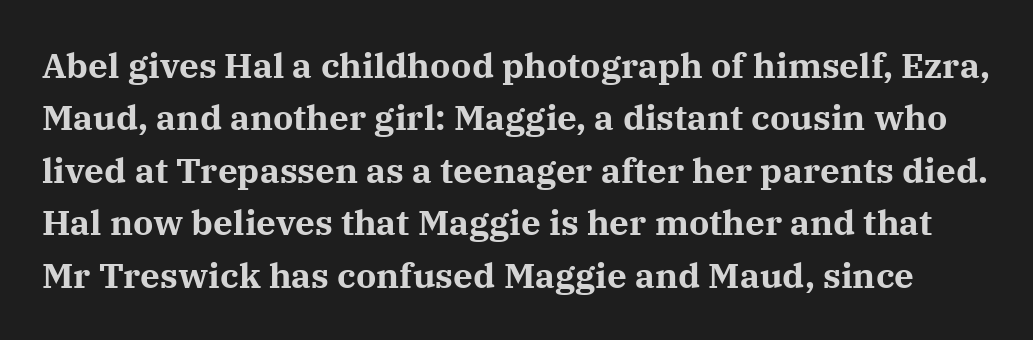
Look at the bottom of the vertical strokes: they flare into serifs here. The type is set solid horizontally, with unmodified tracking. Do the characters align in a grid? No, the font is proportional. Typesetter's note: full bold, strokes at maximum text heaviness. Line spacing here is normal. Decoration check: the copy has no underline.
